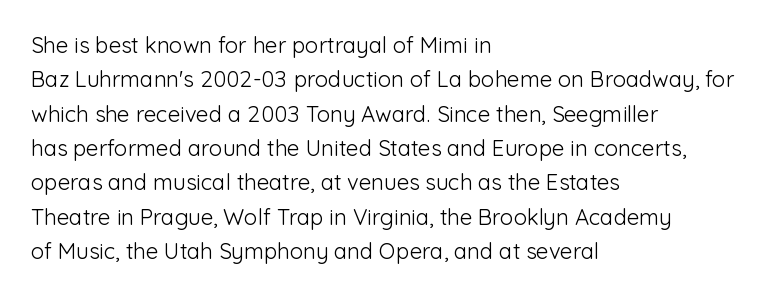
Q: Is the text bold? A: No.
Q: Is the text italic (slanted)? A: No, it is upright.
Q: Is the text underlined? A: No.
Q: How is the paragraph aligned? A: Left-aligned.
Q: Is the spacing between letters normal or unusually wide? A: Normal.
Q: Is the spacing between lines tight, normal or loose? A: Normal.
